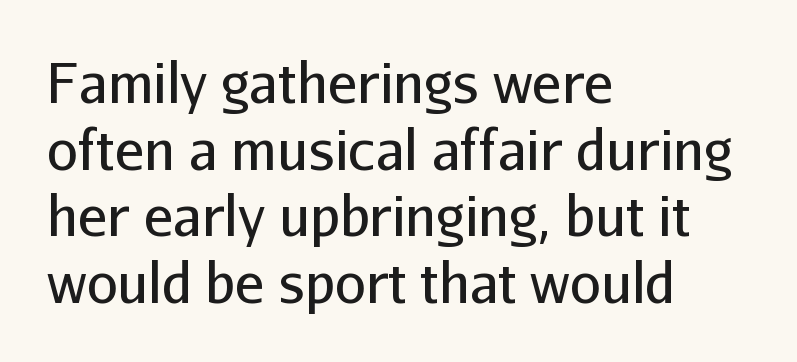
{"serif": "no", "italic": "no", "bold": "no", "weight": "regular", "width": "normal", "stroke_contrast": "low", "x_height": "medium", "monospaced": "no", "underline": "no", "align": "left", "line_spacing_ratio": 1.21, "letter_spacing": "normal", "letter_spacing_em": 0.0, "glyph_px": 55}
